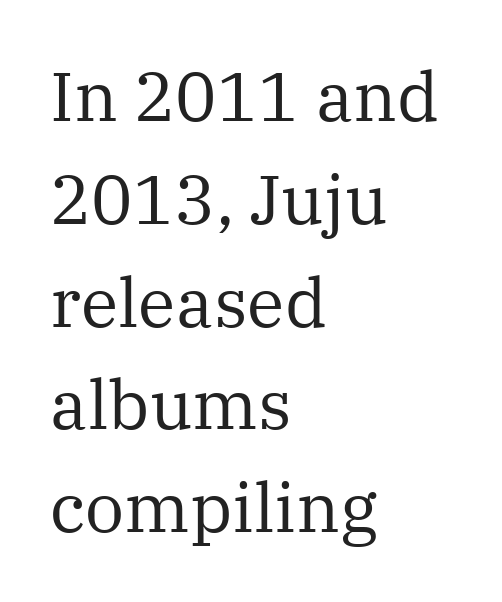
The image shows 69 px regular-weight serif type, upright; set left-aligned, normal line spacing (1.49x), normal letter spacing, not underlined; medium stroke contrast and a medium x-height.
